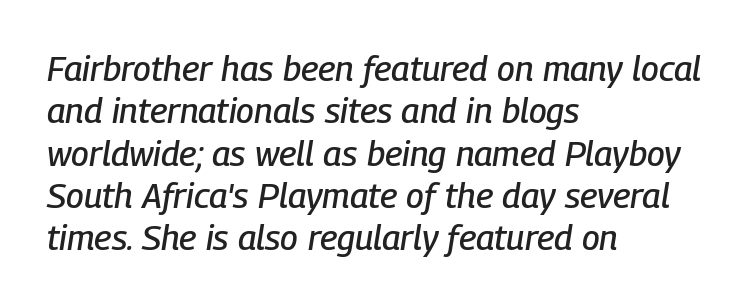
The image shows 35 px condensed type, italic (leaning right); set left-aligned, line spacing 1.21x, normal letter spacing, not underlined; low stroke contrast and a medium x-height.
